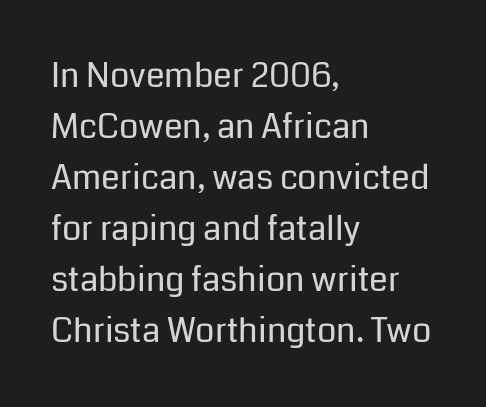
The image shows 34 px regular-weight sans-serif type, upright; set left-aligned, normal line spacing (1.5x), normal letter spacing, not underlined; low stroke contrast and a medium x-height.
